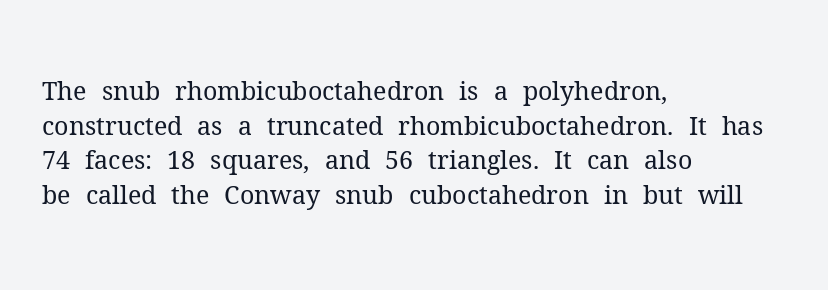
The image shows 25 px text type, upright; set left-aligned, normal line spacing (1.39x), normal letter spacing, not underlined.
